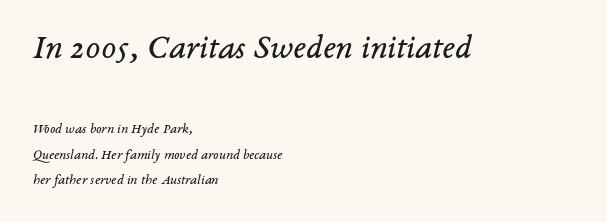
The image shows 34 px regular-weight serif type, italic (leaning right); set left-aligned, line spacing 1.82x, normal letter spacing, not underlined; the first (top) block is 2.43x larger; low stroke contrast and a medium x-height.
